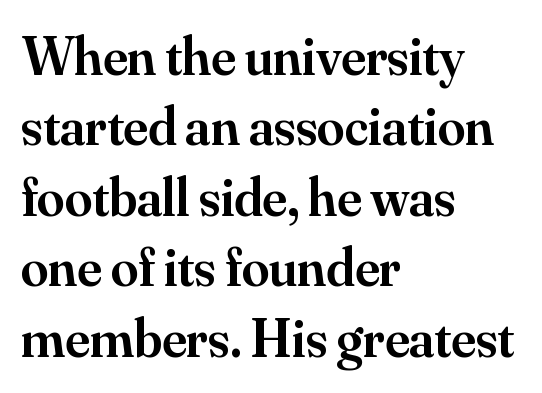
The lines in this sample share a left origin and differ only in where they stop. The line-height multiplier appears to be the usual default. Varying glyph widths throughout — classic text-font behaviour. When letters stand straight like this, we call the style roman or upright. This rendering employs a face with finishing strokes, i.e., a serif.
